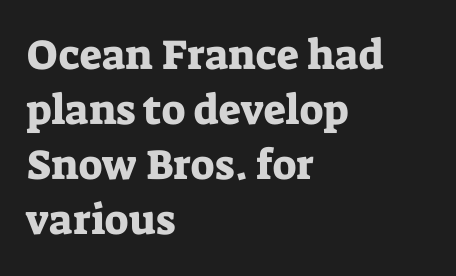
{"serif": "yes", "italic": "no", "width": "normal", "stroke_contrast": "low", "x_height": "medium", "monospaced": "no", "underline": "no", "align": "left", "line_spacing": "normal", "line_spacing_ratio": 1.31, "letter_spacing": "normal", "letter_spacing_em": 0.0, "glyph_px": 42}
